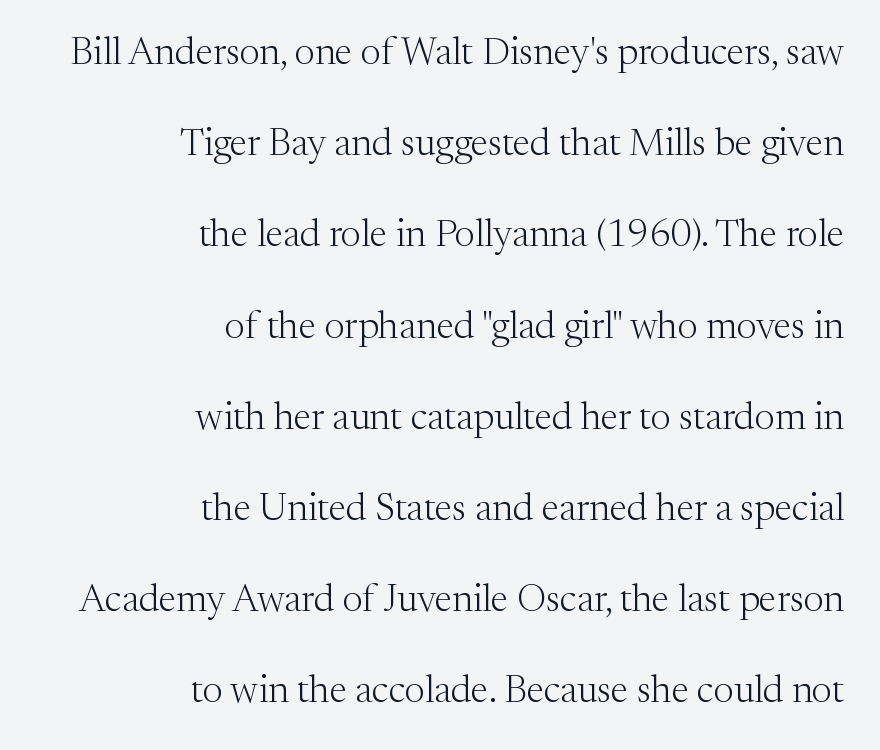
Q: Is the text bold? A: No.
Q: Is the text italic (slanted)? A: No, it is upright.
Q: Is the typeface a serif or a sans-serif typeface? A: Serif.
Q: Is the text underlined? A: No.
Q: How is the paragraph aligned? A: Right-aligned.
Q: Is the spacing between letters normal or unusually wide? A: Normal.
Q: Is the spacing between lines tight, normal or loose? A: Loose.
Q: Width (condensed, normal, or wide)? A: Normal.
Q: Stroke contrast? A: Medium.
Q: x-height? A: Medium.
Q: Monospaced? A: No.
